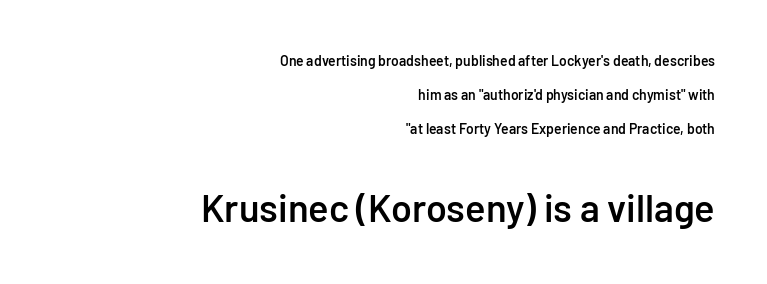
Q: Is the text bold? A: Semi-bold.
Q: Is the text italic (slanted)? A: No, it is upright.
Q: Is the typeface a serif or a sans-serif typeface? A: Sans-serif.
Q: Is the text underlined? A: No.
Q: How is the paragraph aligned? A: Right-aligned.
Q: Is the spacing between letters normal or unusually wide? A: Normal.
Q: Is the spacing between lines tight, normal or loose? A: Loose.
Q: Which block of text is set in a larger size, the first (top) or the second (bottom)? A: The second (bottom) one.
Q: Width (condensed, normal, or wide)? A: Normal.
Q: Stroke contrast? A: Low.
Q: x-height? A: Medium.
Q: Monospaced? A: No.
